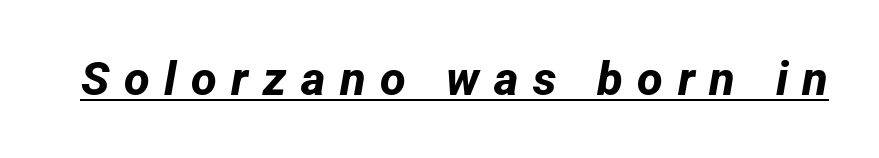
The image shows 47 px bold sans-serif type; set unusually wide letter spacing (+0.31 em), underlined; low stroke contrast and a medium x-height.
